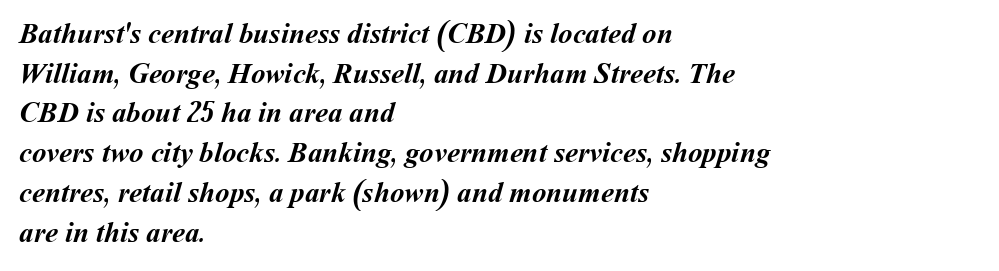
What's the leading like? Ordinary, nothing unusual. Glance below the letters and you will spot only blank space. The lines in this sample share a left origin and differ only in where they stop. The letters sit at their default tracking, neither squeezed nor spread. Is this a fixed-width face? No — the glyphs have proportional, varying widths. Does the weight exceed regular? Yes, all the way to bold.
